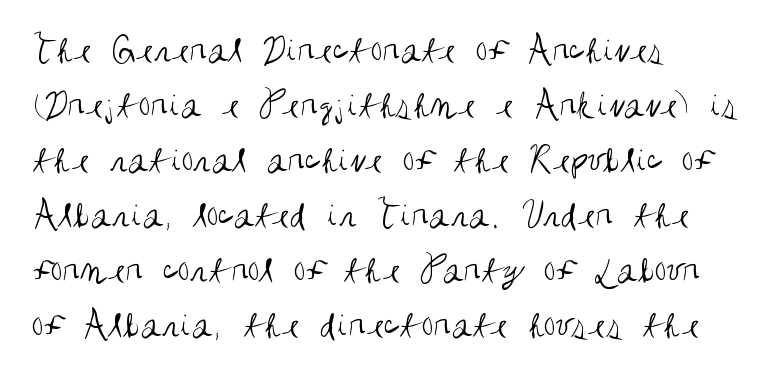
Q: Is the text bold? A: No.
Q: Is the typeface a serif or a sans-serif typeface? A: Sans-serif.
Q: Is the text underlined? A: No.
Q: How is the paragraph aligned? A: Left-aligned.
Q: Is the spacing between letters normal or unusually wide? A: Normal.
Q: Is the spacing between lines tight, normal or loose? A: Normal.
Q: Width (condensed, normal, or wide)? A: Condensed.
Q: Stroke contrast? A: Medium.
Q: x-height? A: Large.
Q: Monospaced? A: No.
